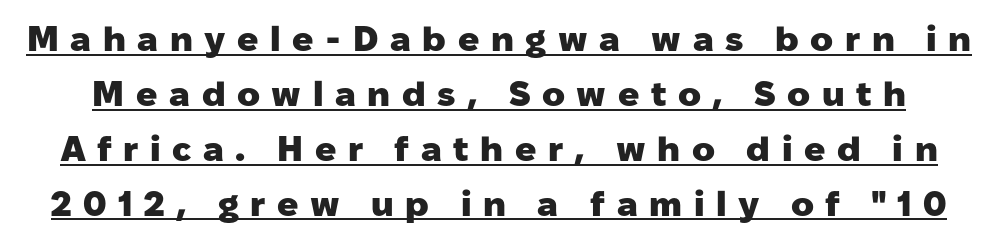
The image shows 35 px heavy sans-serif type, upright; set normal line spacing (1.57x), unusually wide letter spacing (+0.33 em), underlined; low stroke contrast and a medium x-height.
